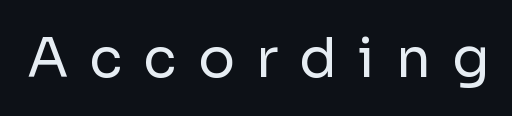
The image shows 55 px regular-weight sans-serif type, upright; set unusually wide letter spacing (+0.38 em), not underlined; low stroke contrast and a medium x-height.
